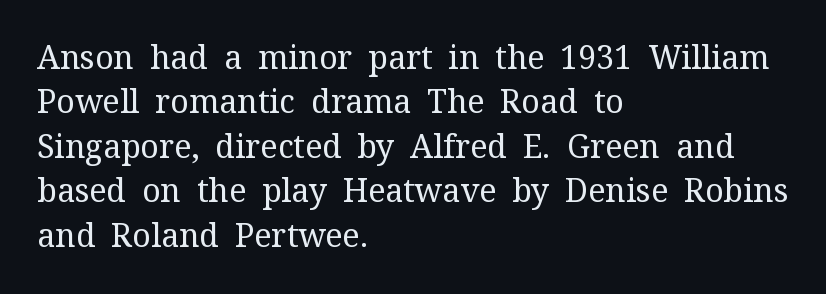
The image shows 32 px regular-weight serif type, upright; set left-aligned, normal line spacing (1.39x), normal letter spacing, not underlined; medium stroke contrast and a medium x-height.
